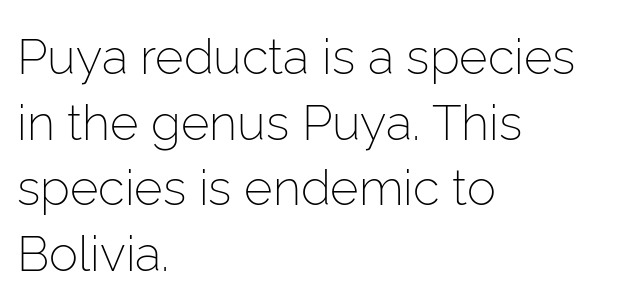
The image shows 49 px light sans-serif type, upright; set left-aligned, normal line spacing (1.34x), normal letter spacing, not underlined; low stroke contrast and a medium x-height.
